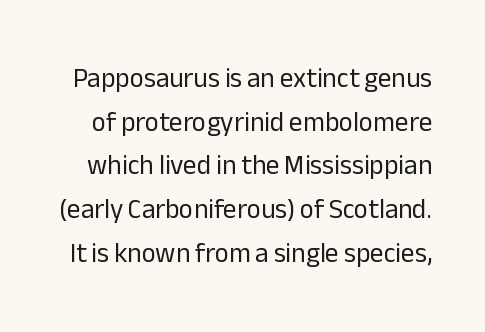
{"italic": "no", "bold": "no", "underline": "no", "line_spacing": "normal", "line_spacing_ratio": 1.62, "letter_spacing": "normal", "letter_spacing_em": 0.0, "glyph_px": 27}
